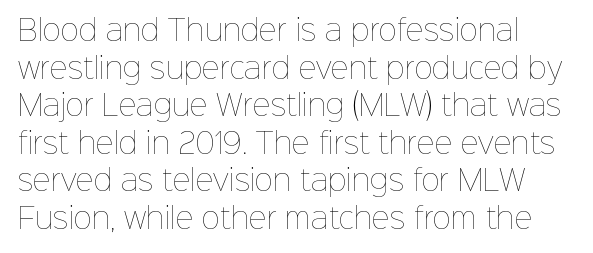
{"italic": "no", "bold": "no", "weight": "thin", "width": "normal", "stroke_contrast": "low", "x_height": "medium", "monospaced": "no", "underline": "no", "align": "left", "line_spacing": "normal", "line_spacing_ratio": 1.34, "letter_spacing": "normal", "letter_spacing_em": 0.0, "glyph_px": 28}
